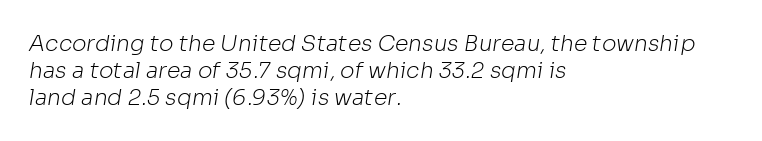
Q: Is the text bold? A: No.
Q: Is the text underlined? A: No.
Q: How is the paragraph aligned? A: Left-aligned.
Q: Is the spacing between letters normal or unusually wide? A: Normal.
